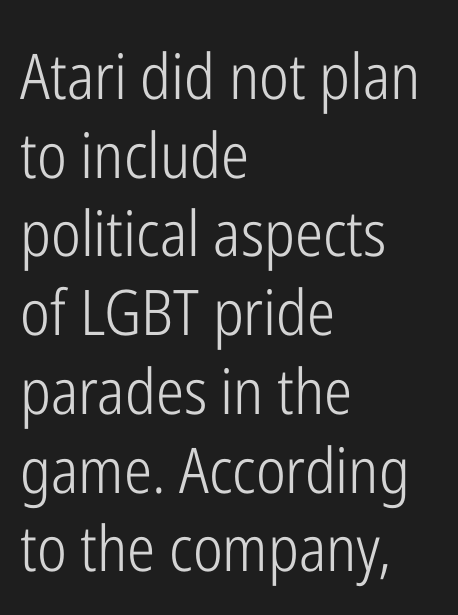
{"serif": "no", "italic": "no", "bold": "no", "weight": "light", "width": "condensed", "stroke_contrast": "low", "x_height": "medium", "monospaced": "no", "underline": "no", "align": "left", "line_spacing": "normal", "line_spacing_ratio": 1.25, "letter_spacing": "normal", "letter_spacing_em": 0.0, "glyph_px": 63}
